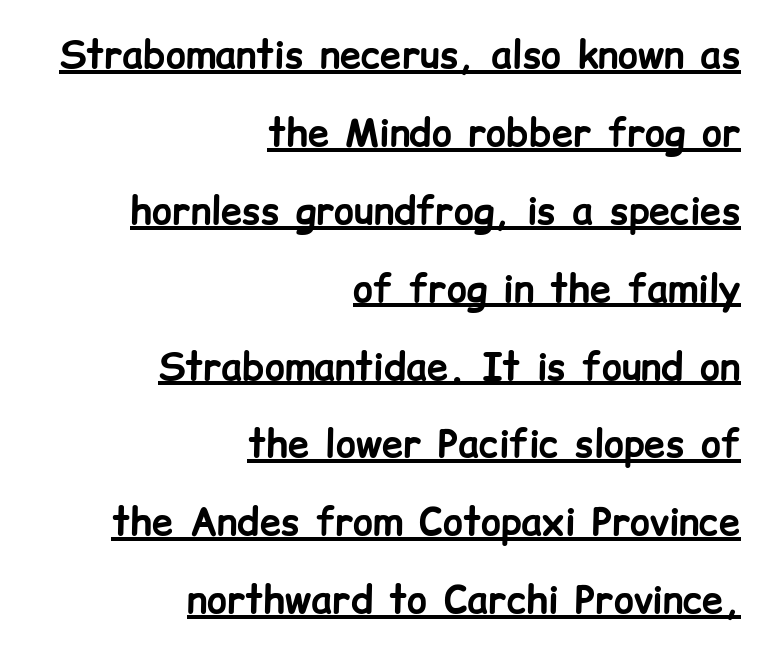
These lines are rendered in a variable-pitch font. Standard letterfit; no display-style spreading of the glyphs. This sample uses an upright cut, with every glyph sitting square on the baseline. The designer went with a sans here, leaving each stem footless.
